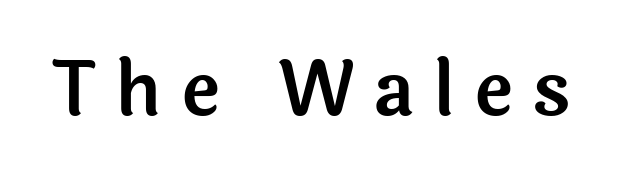
The image shows 75 px sans-serif type, upright; set unusually wide letter spacing (+0.25 em), not underlined; a medium x-height.
